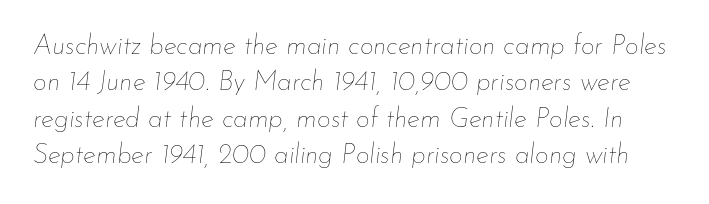
Q: Is the text bold? A: No.
Q: Is the text italic (slanted)? A: Yes, it leans right by about 7 degrees.
Q: Is the text underlined? A: No.
Q: Is the spacing between letters normal or unusually wide? A: Normal.
Q: Is the spacing between lines tight, normal or loose? A: Normal.
